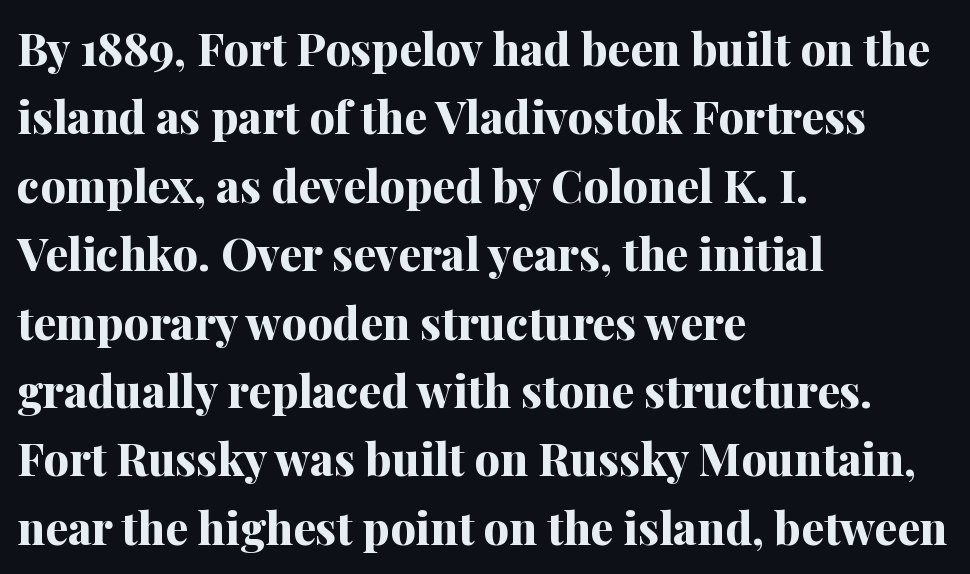
Q: Is the text bold? A: Yes.
Q: Is the text italic (slanted)? A: No, it is upright.
Q: Is the typeface a serif or a sans-serif typeface? A: Serif.
Q: Is the text underlined? A: No.
Q: How is the paragraph aligned? A: Left-aligned.
Q: Is the spacing between letters normal or unusually wide? A: Normal.
Q: Is the spacing between lines tight, normal or loose? A: Normal.
Q: Width (condensed, normal, or wide)? A: Normal.
Q: Stroke contrast? A: Medium.
Q: x-height? A: Medium.
Q: Monospaced? A: No.
